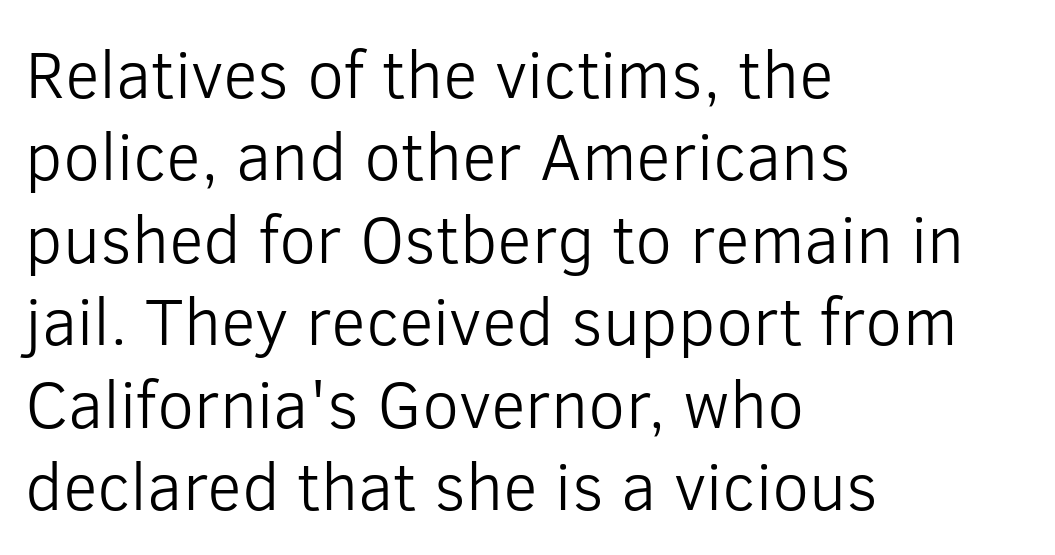
The image shows 67 px light sans-serif type, upright; set left-aligned, line spacing 1.23x, normal letter spacing, not underlined; low stroke contrast and a medium x-height.
